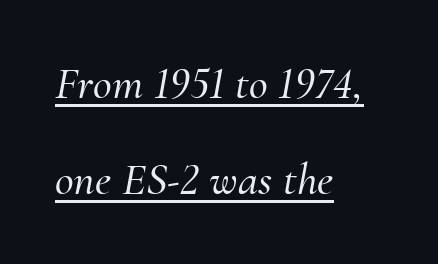
{"serif": "yes", "italic": "yes", "lean": "right", "slant_degrees": 10, "width": "normal", "stroke_contrast": "medium", "x_height": "small", "monospaced": "no", "underline": "yes", "align": "left", "line_spacing": "loose", "line_spacing_ratio": 2.09, "letter_spacing": "normal", "letter_spacing_em": 0.0, "glyph_px": 46}
